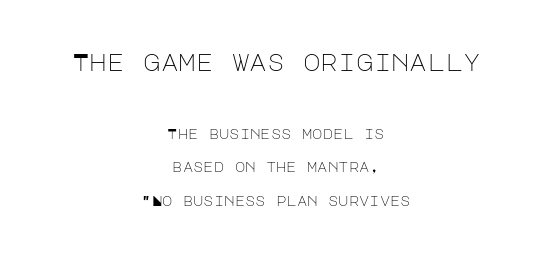
{"italic": "no", "bold": "no", "underline": "no", "align": "center", "line_spacing": "loose", "line_spacing_ratio": 2.4, "letter_spacing": "normal", "letter_spacing_em": 0.0, "larger_block": "first", "size_ratio": 1.71, "glyph_px": 24}
